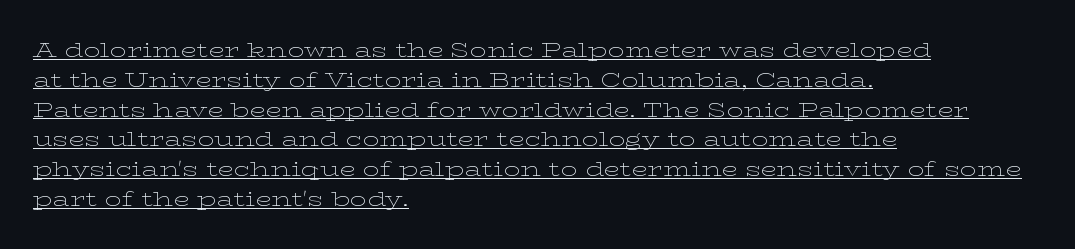
Q: Is the text bold? A: No.
Q: Is the text italic (slanted)? A: No, it is upright.
Q: Is the text underlined? A: Yes.
Q: How is the paragraph aligned? A: Left-aligned.
Q: Is the spacing between letters normal or unusually wide? A: Normal.
Q: Is the spacing between lines tight, normal or loose? A: Normal.
